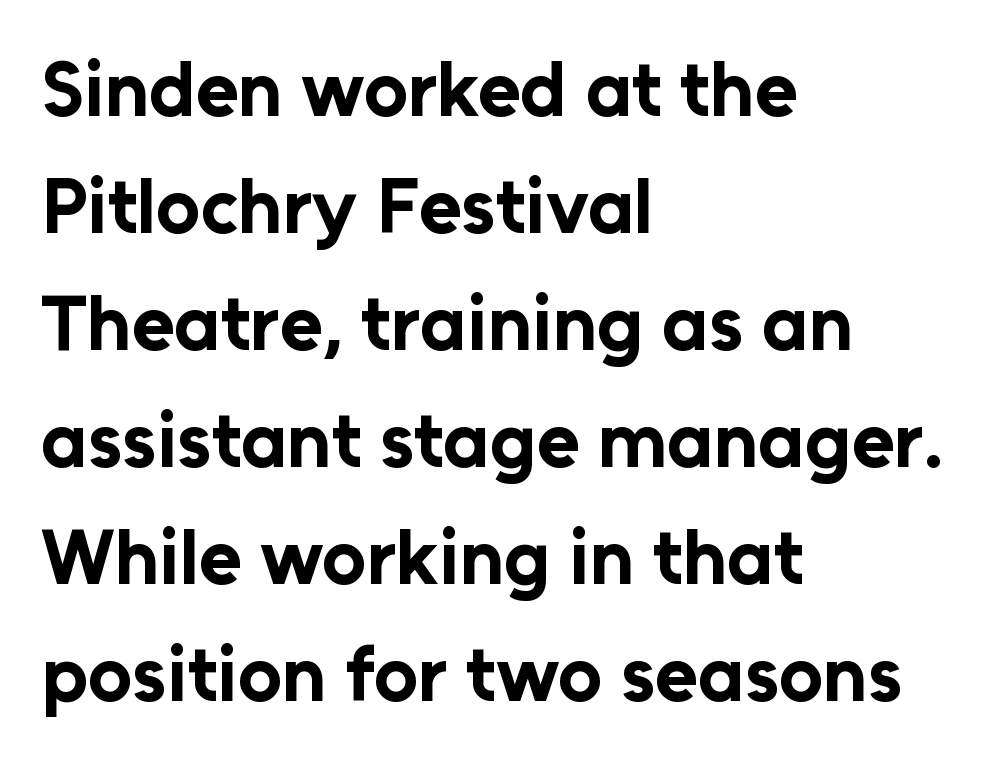
{"serif": "no", "italic": "no", "bold": "yes", "weight": "bold", "width": "normal", "stroke_contrast": "low", "x_height": "medium", "monospaced": "no", "underline": "no", "align": "left", "line_spacing": "normal", "line_spacing_ratio": 1.5, "letter_spacing": "normal", "letter_spacing_em": 0.0, "glyph_px": 78}
